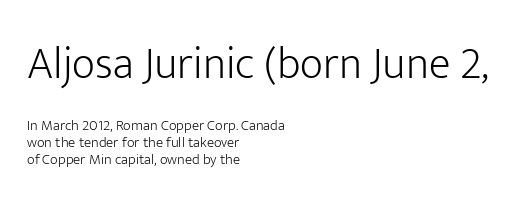
The image shows 45 px light sans-serif type, upright; set left-aligned, tight line spacing (1.12x), normal letter spacing, not underlined; the first (top) block is 3.0x larger; low stroke contrast and a medium x-height.
